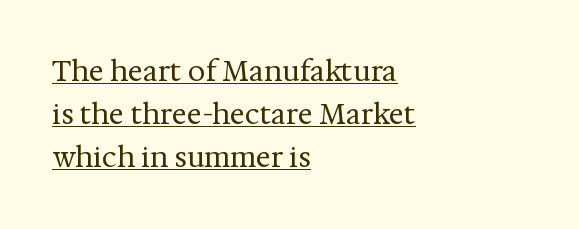
The image shows 28 px regular-weight serif type, upright; set left-aligned, normal line spacing (1.54x), normal letter spacing, underlined; medium stroke contrast and a medium x-height.
